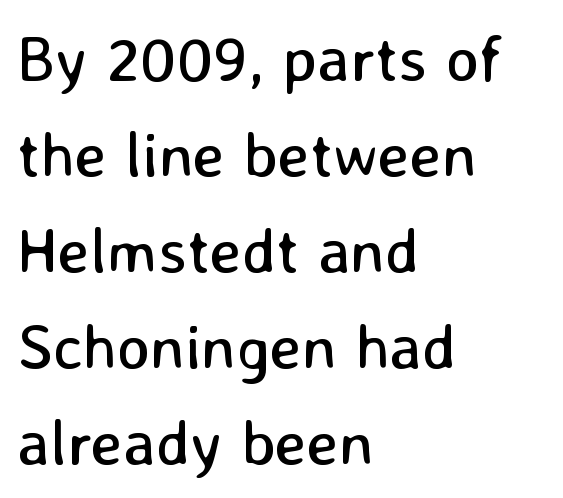
Q: Is the text bold? A: No.
Q: Is the text italic (slanted)? A: No, it is upright.
Q: Is the typeface a serif or a sans-serif typeface? A: Sans-serif.
Q: Is the text underlined? A: No.
Q: How is the paragraph aligned? A: Left-aligned.
Q: Is the spacing between letters normal or unusually wide? A: Normal.
Q: Is the spacing between lines tight, normal or loose? A: Normal.
Q: Width (condensed, normal, or wide)? A: Normal.
Q: Stroke contrast? A: Low.
Q: x-height? A: Medium.
Q: Monospaced? A: No.
